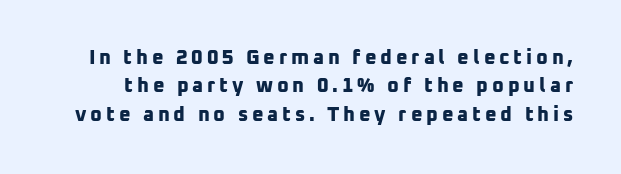
Q: Is the text bold? A: Yes.
Q: Is the text underlined? A: No.
Q: Is the spacing between lines tight, normal or loose? A: Normal.
